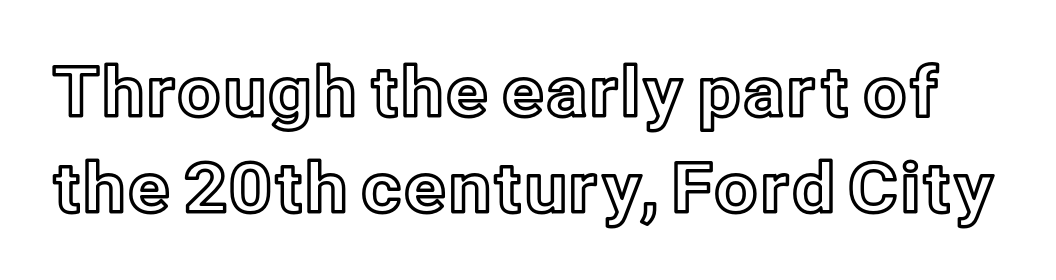
{"italic": "no", "width": "normal", "x_height": "medium", "monospaced": "no", "underline": "no", "line_spacing": "normal", "line_spacing_ratio": 1.39, "letter_spacing": "normal", "letter_spacing_em": 0.0, "glyph_px": 69}
